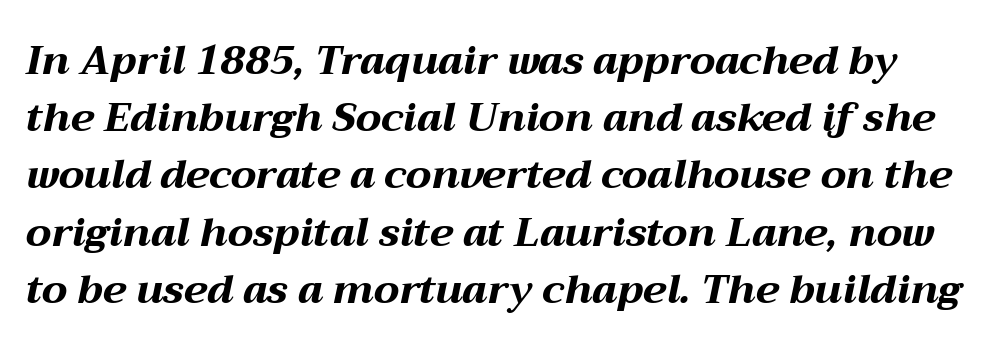
The image shows 40 px bold, wide type, italic (leaning right); set normal line spacing (1.43x), normal letter spacing, not underlined; medium stroke contrast and a medium x-height.
